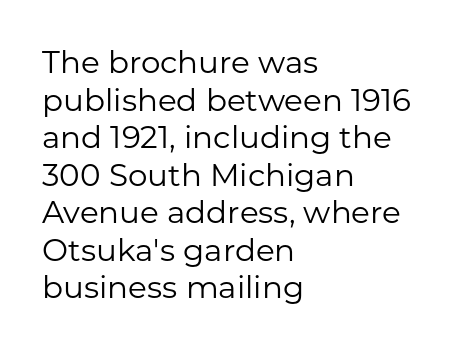
Grotesque or geometric, the face here clearly has no serifs. Weight: regular or lighter. The face used here is proportionally spaced, like ordinary book or web type. Type without underlining.
